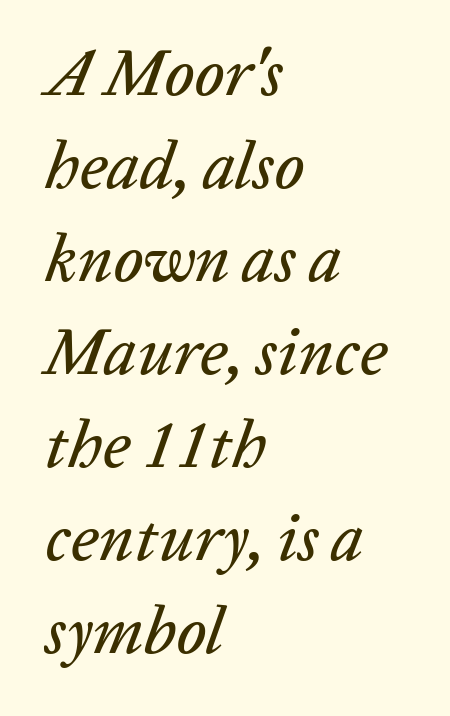
Q: Is the text italic (slanted)? A: Yes, it leans right by about 20 degrees.
Q: Is the text underlined? A: No.
Q: How is the paragraph aligned? A: Left-aligned.
Q: Is the spacing between letters normal or unusually wide? A: Normal.
Q: Is the spacing between lines tight, normal or loose? A: Normal.
Q: Width (condensed, normal, or wide)? A: Normal.
Q: Stroke contrast? A: Low.
Q: x-height? A: Medium.
Q: Monospaced? A: No.
